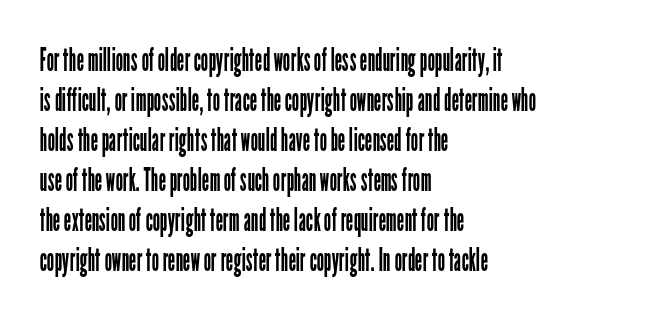
Q: Is the text bold? A: No.
Q: Is the text italic (slanted)? A: No, it is upright.
Q: Is the typeface a serif or a sans-serif typeface? A: Sans-serif.
Q: Is the text underlined? A: No.
Q: How is the paragraph aligned? A: Left-aligned.
Q: Is the spacing between letters normal or unusually wide? A: Normal.
Q: Width (condensed, normal, or wide)? A: Condensed.
Q: Stroke contrast? A: Low.
Q: x-height? A: Medium.
Q: Monospaced? A: No.
